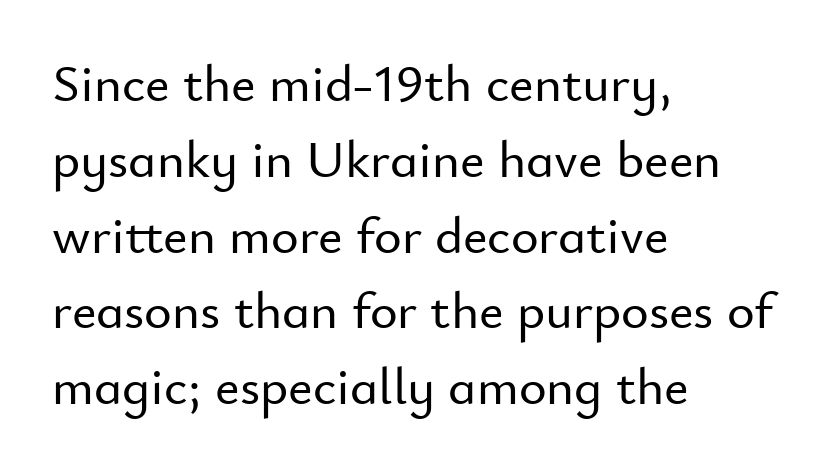
The image shows 53 px sans-serif type, upright; set left-aligned, normal line spacing (1.43x), normal letter spacing, not underlined; low stroke contrast and a small x-height.
